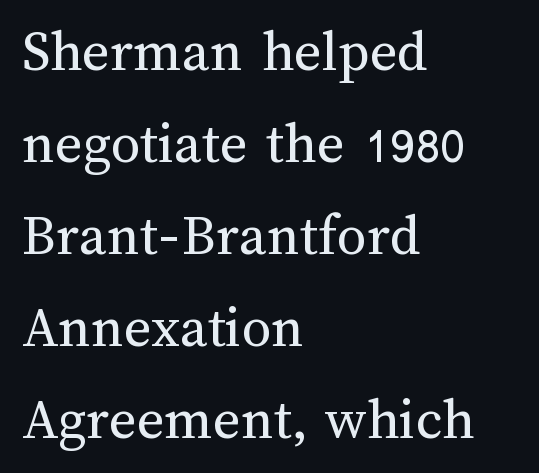
Q: Is the text bold? A: No.
Q: Is the text italic (slanted)? A: No, it is upright.
Q: Is the text underlined? A: No.
Q: How is the paragraph aligned? A: Left-aligned.
Q: Is the spacing between letters normal or unusually wide? A: Normal.
Q: Is the spacing between lines tight, normal or loose? A: Normal.
Q: Width (condensed, normal, or wide)? A: Normal.
Q: Stroke contrast? A: Medium.
Q: x-height? A: Medium.
Q: Monospaced? A: No.
